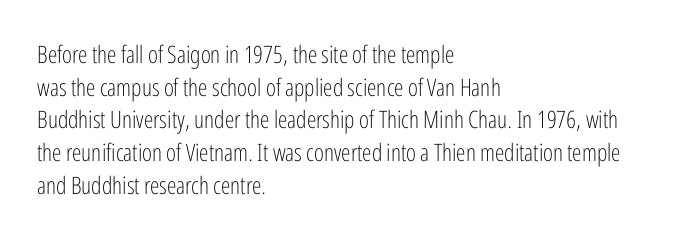
Plain, unruled lines of type. Ordinary non-slanted type is in use. Does extra space separate the letters? No, they use regular spacing. This is not heavy type; no bold has been used. These lines sit exactly where default settings would place them. Reading down the block, your eye returns to a fixed left position each line.
